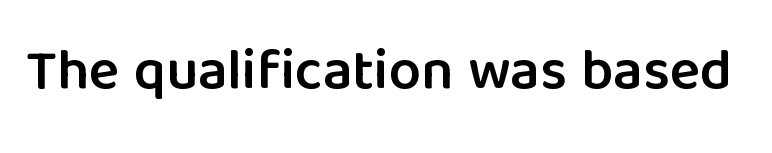
Q: Is the text bold? A: Semi-bold.
Q: Is the text italic (slanted)? A: No, it is upright.
Q: Is the typeface a serif or a sans-serif typeface? A: Sans-serif.
Q: Is the text underlined? A: No.
Q: Is the spacing between letters normal or unusually wide? A: Normal.
Q: Width (condensed, normal, or wide)? A: Normal.
Q: Stroke contrast? A: Low.
Q: x-height? A: Medium.
Q: Monospaced? A: No.
